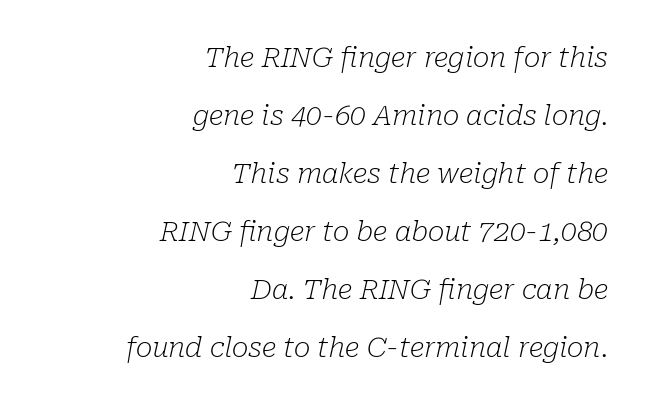
Q: Is the text bold? A: No.
Q: Is the text italic (slanted)? A: Yes, it leans right by about 10 degrees.
Q: Is the typeface a serif or a sans-serif typeface? A: Serif.
Q: Is the text underlined? A: No.
Q: How is the paragraph aligned? A: Right-aligned.
Q: Is the spacing between letters normal or unusually wide? A: Normal.
Q: Is the spacing between lines tight, normal or loose? A: Loose.
Q: Width (condensed, normal, or wide)? A: Normal.
Q: Stroke contrast? A: Low.
Q: x-height? A: Medium.
Q: Monospaced? A: No.
